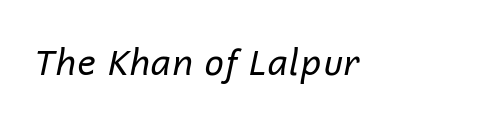
{"italic": "yes", "lean": "right", "slant_degrees": 12, "bold": "no", "weight": "regular", "width": "normal", "stroke_contrast": "low", "x_height": "medium", "monospaced": "no", "underline": "no", "letter_spacing": "normal", "letter_spacing_em": 0.0, "glyph_px": 35}
